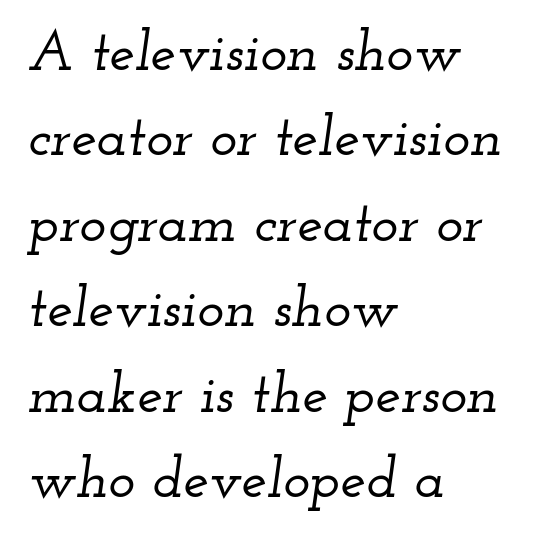
The image shows 57 px wide serif type, italic (leaning right); set left-aligned, normal line spacing (1.5x), normal letter spacing, not underlined; low stroke contrast and a small x-height.
